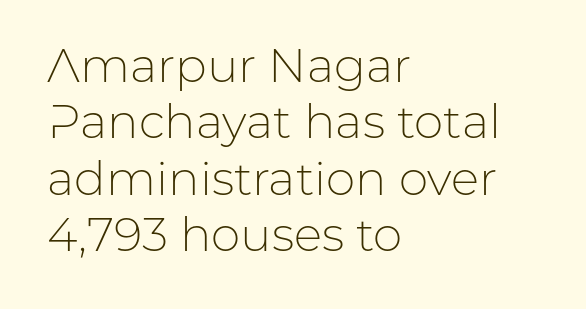
The image shows 47 px light sans-serif type, upright; set left-aligned, line spacing 1.2x, normal letter spacing, not underlined; low stroke contrast and a medium x-height.
